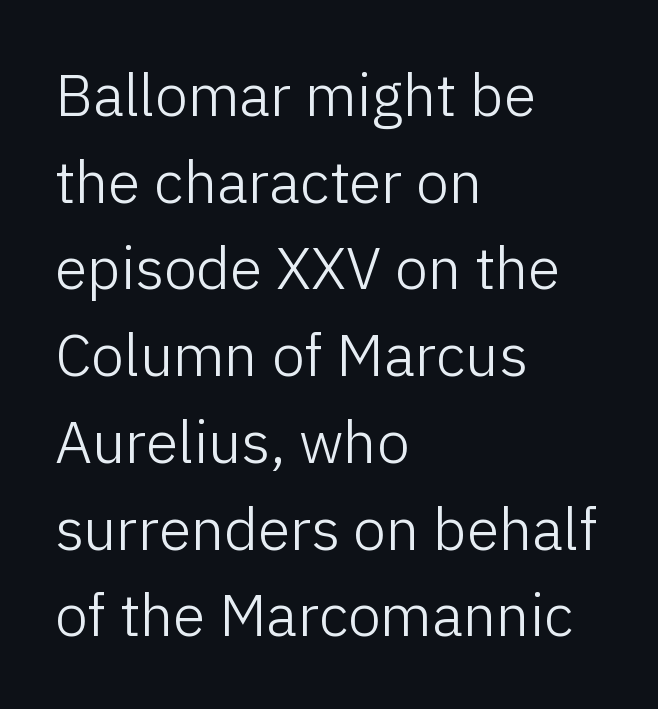
Short and long lines alike share a common starting point at left. Letterform terminals end flat and unadorned throughout the passage. Varying glyph widths throughout — classic text-font behaviour. This sample uses plain, unmodified letter spacing. Posture: straight, roman, zero tilt. Whoever set this chose a conventional vertical rhythm.
